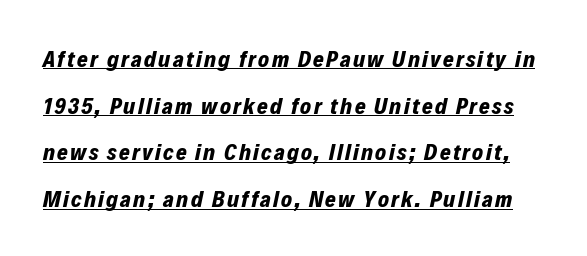
The image shows 23 px bold type, italic (leaning right); set loose line spacing (2.03x), underlined.
